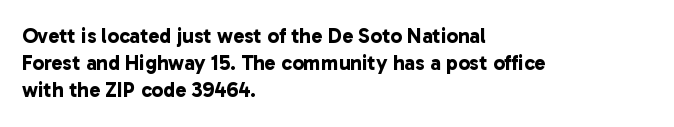
Q: Is the text bold? A: Yes.
Q: Is the text underlined? A: No.
Q: How is the paragraph aligned? A: Left-aligned.
Q: Is the spacing between letters normal or unusually wide? A: Normal.
Q: Is the spacing between lines tight, normal or loose? A: Normal.
